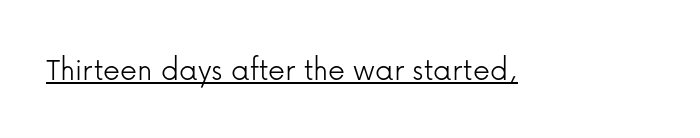
{"serif": "no", "italic": "no", "bold": "no", "weight": "light", "width": "normal", "stroke_contrast": "low", "x_height": "medium", "monospaced": "no", "underline": "yes", "letter_spacing": "normal", "letter_spacing_em": 0.0, "glyph_px": 34}
